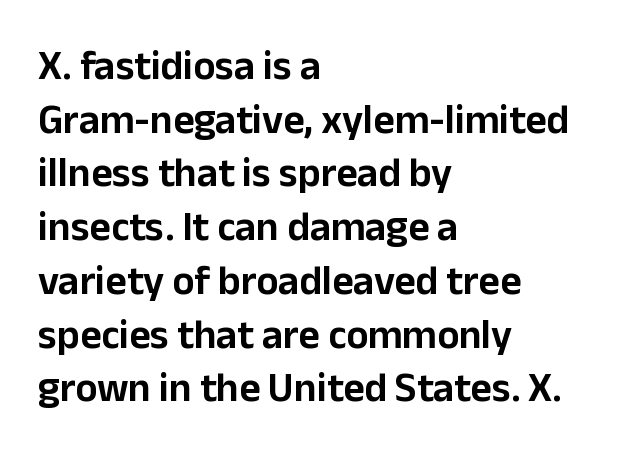
Q: Is the text italic (slanted)? A: No, it is upright.
Q: Is the typeface a serif or a sans-serif typeface? A: Sans-serif.
Q: Is the text underlined? A: No.
Q: How is the paragraph aligned? A: Left-aligned.
Q: Is the spacing between letters normal or unusually wide? A: Normal.
Q: Is the spacing between lines tight, normal or loose? A: Normal.
Q: Width (condensed, normal, or wide)? A: Normal.
Q: Stroke contrast? A: Low.
Q: x-height? A: Medium.
Q: Monospaced? A: No.
